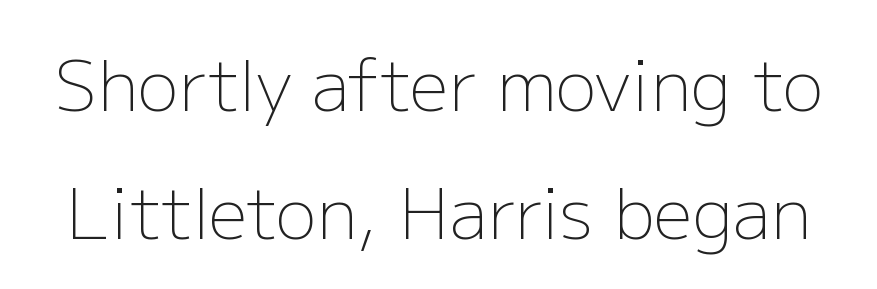
The image shows 69 px light sans-serif type, upright; set line spacing 1.85x, normal letter spacing, not underlined; low stroke contrast and a medium x-height.
